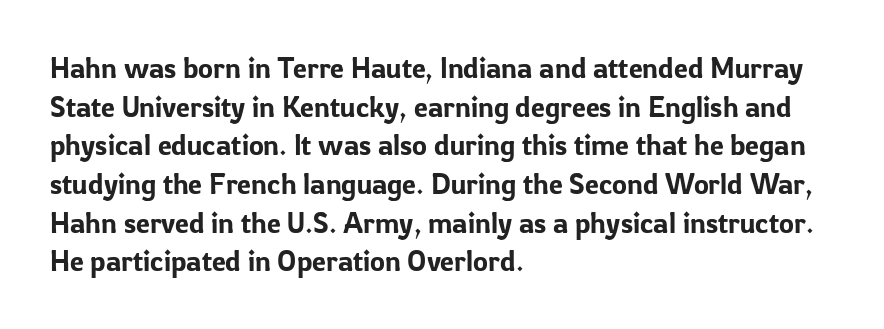
Leftover space on each line is placed entirely after the last word. Grotesque or geometric, the face here clearly has no serifs. Notice how the stems are strictly vertical — no italics here. The gap between lines stays unmarked. The face used here is proportionally spaced, like ordinary book or web type. The vertical gap from one line to the next is medium.
